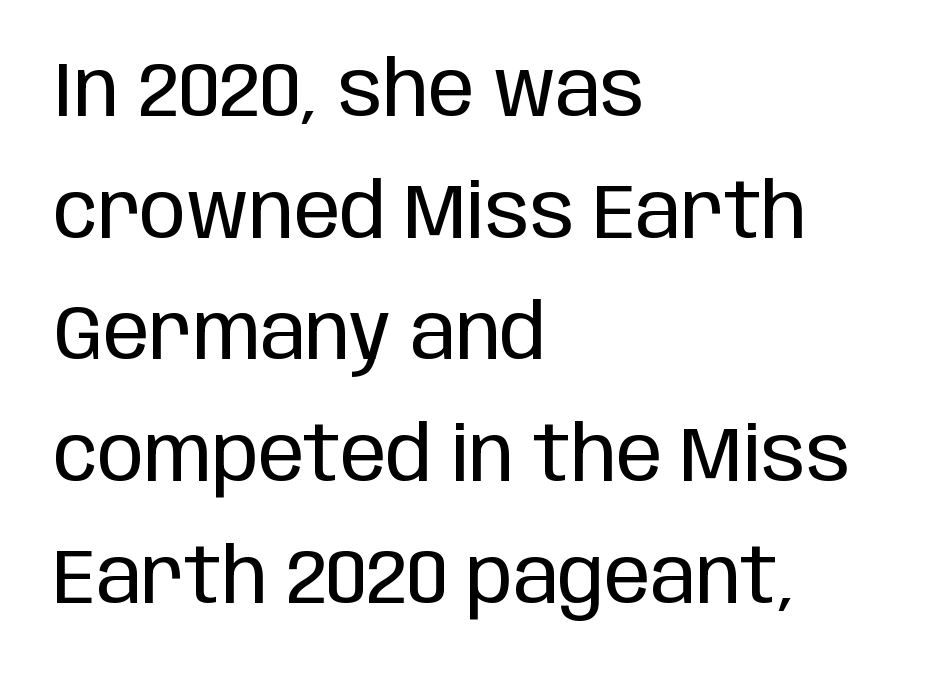
The image shows 77 px regular-weight, condensed sans-serif type, upright; set left-aligned, normal line spacing (1.58x), normal letter spacing, not underlined; low stroke contrast and a large x-height.
